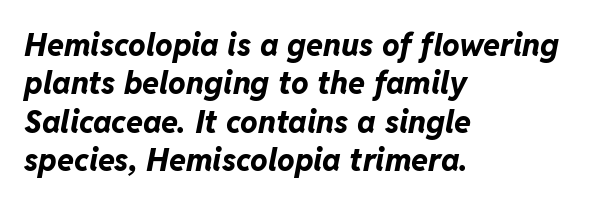
Character widths vary here, with narrow letters taking less room than wide ones. Reading down the block, your eye returns to a fixed left position each line. Weight check: bold — yes, fully. The string is rendered with underlining switched off. Compared with ordinary roman type, these characters are visibly tilted. A typesetter would call this zero additional tracking.
